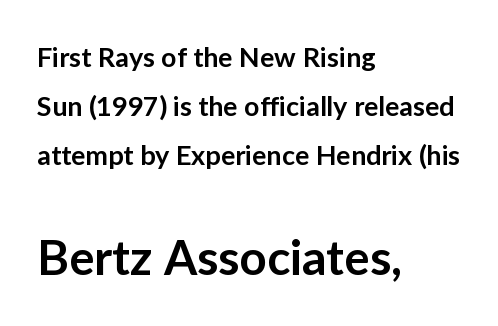
Are there feet on the stems? There aren't — it's a sans. The rendering anchors every line to the left-hand side. Does the weight exceed regular? Yes, but only to semibold. The letterforms sit shoulder to shoulder at normal distance. You get the small type first, then a jump to larger type.
